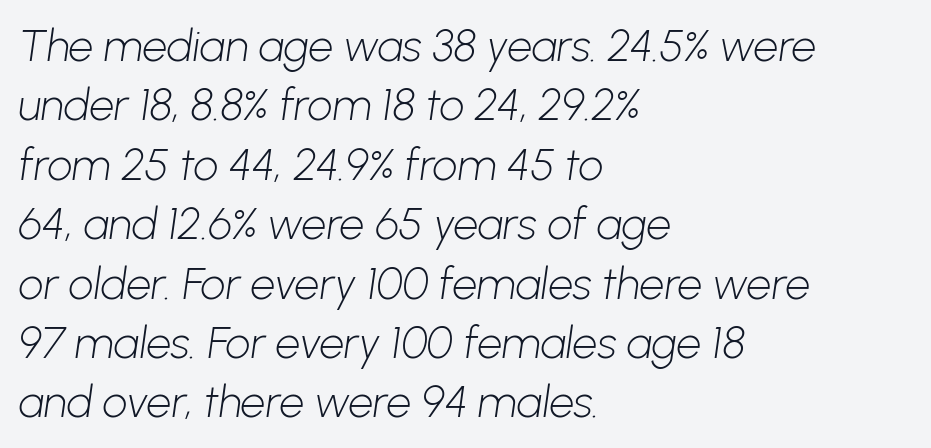
{"serif": "no", "bold": "no", "weight": "light", "width": "normal", "stroke_contrast": "low", "x_height": "medium", "monospaced": "no", "underline": "no", "align": "left", "line_spacing": "normal", "line_spacing_ratio": 1.35, "letter_spacing": "normal", "letter_spacing_em": 0.0, "glyph_px": 44}
